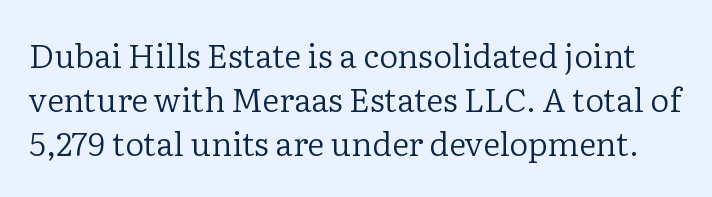
{"serif": "yes", "italic": "no", "bold": "no", "weight": "regular", "width": "normal", "stroke_contrast": "low", "x_height": "medium", "monospaced": "no", "underline": "no", "line_spacing": "normal", "line_spacing_ratio": 1.34, "letter_spacing": "normal", "letter_spacing_em": 0.0, "glyph_px": 33}
